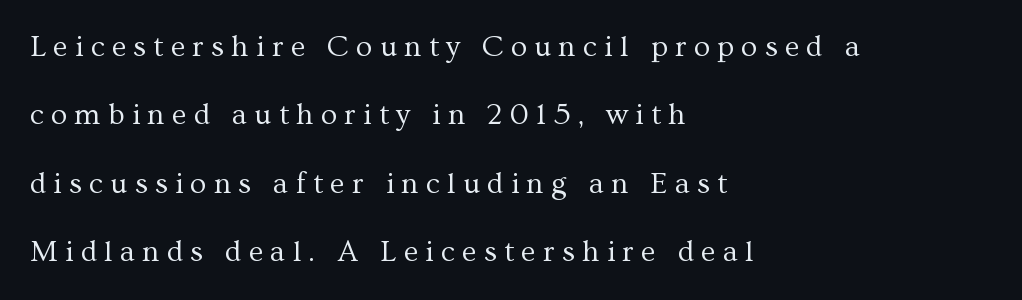
{"serif": "yes", "italic": "no", "bold": "no", "weight": "regular", "width": "normal", "stroke_contrast": "medium", "x_height": "medium", "monospaced": "no", "underline": "no", "align": "left", "line_spacing": "loose", "line_spacing_ratio": 2.28, "letter_spacing": "wide", "letter_spacing_em": 0.24, "glyph_px": 30}
